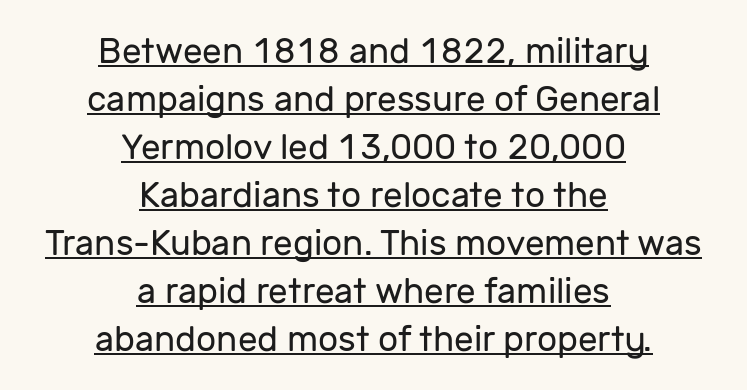
The typesetter has applied underlining to the passage shown. Character widths vary here, with narrow letters taking less room than wide ones. Interline gaps are of average width in this sample. Alignment: centered. Glyph-to-glyph distance matches everyday printed text. This is the regular roman posture of the typeface.
